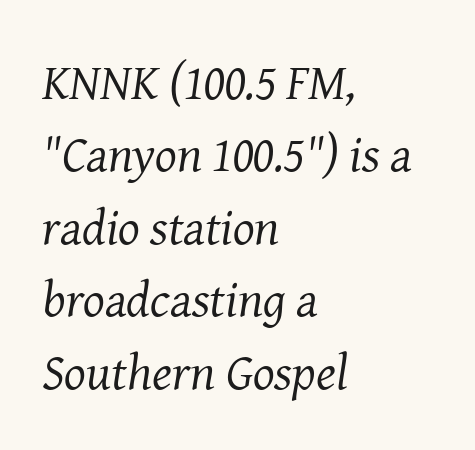
The image shows 51 px regular-weight serif type, italic (leaning right); set left-aligned, normal line spacing (1.42x), normal letter spacing, not underlined; medium stroke contrast and a medium x-height.
